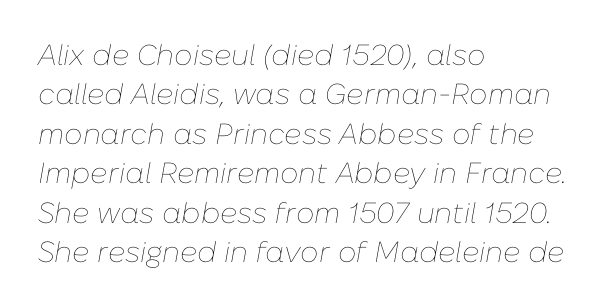
The image shows 29 px thin type, italic (leaning right); set left-aligned, normal line spacing (1.36x), normal letter spacing, not underlined; low stroke contrast and a medium x-height.
